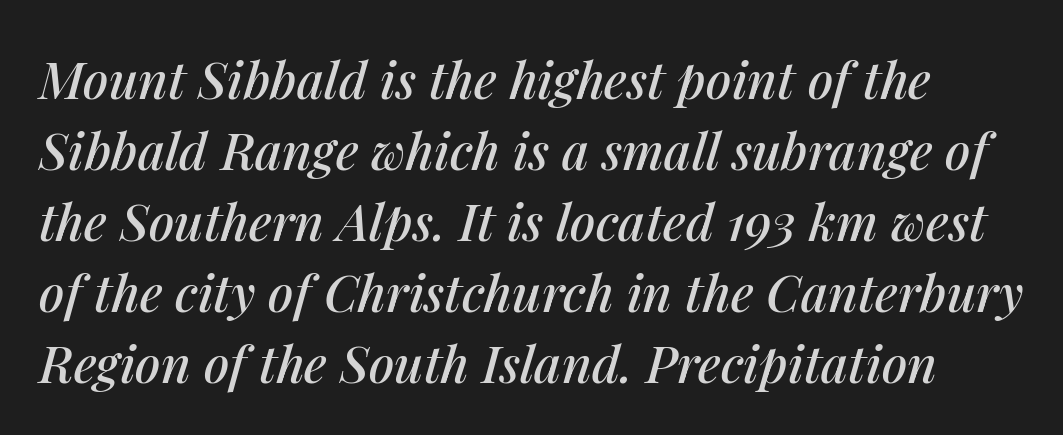
Q: Is the text italic (slanted)? A: Yes, it leans right by about 14 degrees.
Q: Is the text underlined? A: No.
Q: Is the spacing between letters normal or unusually wide? A: Normal.
Q: Is the spacing between lines tight, normal or loose? A: Normal.
Q: Width (condensed, normal, or wide)? A: Normal.
Q: Stroke contrast? A: Medium.
Q: x-height? A: Medium.
Q: Monospaced? A: No.
